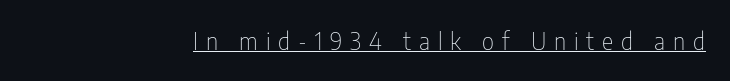
{"italic": "no", "bold": "no", "underline": "yes", "letter_spacing": "wide", "letter_spacing_em": 0.33, "glyph_px": 24}
